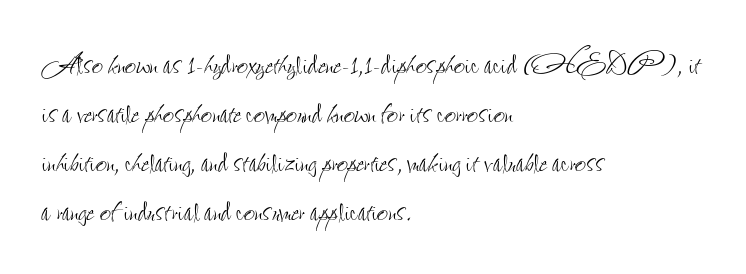
Letters have the restrained weight of plain body copy at most. The rendering keeps characters at their native spacing. Spacing verdict: proportional, widths tailored to each character. The rag falls on the right side of this text block. Vertically, the passage feels balanced, rows spaced as you'd expect.
